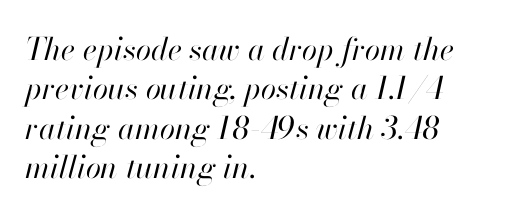
Q: Is the text bold? A: No.
Q: Is the text italic (slanted)? A: Yes, it leans right by about 13 degrees.
Q: Is the text underlined? A: No.
Q: How is the paragraph aligned? A: Left-aligned.
Q: Is the spacing between letters normal or unusually wide? A: Normal.
Q: Is the spacing between lines tight, normal or loose? A: Normal.
Q: Width (condensed, normal, or wide)? A: Normal.
Q: Stroke contrast? A: High.
Q: x-height? A: Small.
Q: Monospaced? A: No.
